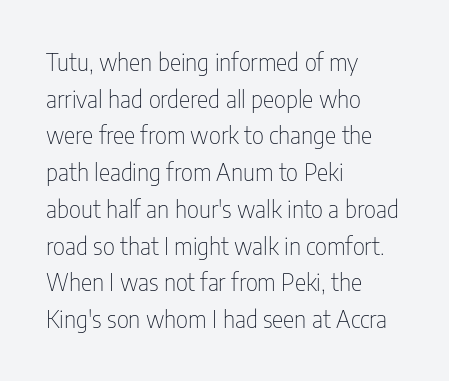
Q: Is the text bold? A: No.
Q: Is the text italic (slanted)? A: No, it is upright.
Q: Is the text underlined? A: No.
Q: How is the paragraph aligned? A: Left-aligned.
Q: Is the spacing between letters normal or unusually wide? A: Normal.
Q: Is the spacing between lines tight, normal or loose? A: Normal.
